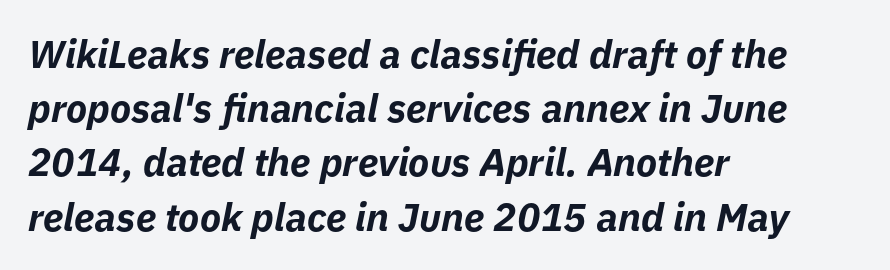
Slanted lettering throughout. You'd pick this weight for a headline — it's a proper bold. Baseline-to-baseline distance is the conventional proportion of letter height. The space beneath each line is pristine and unruled.
